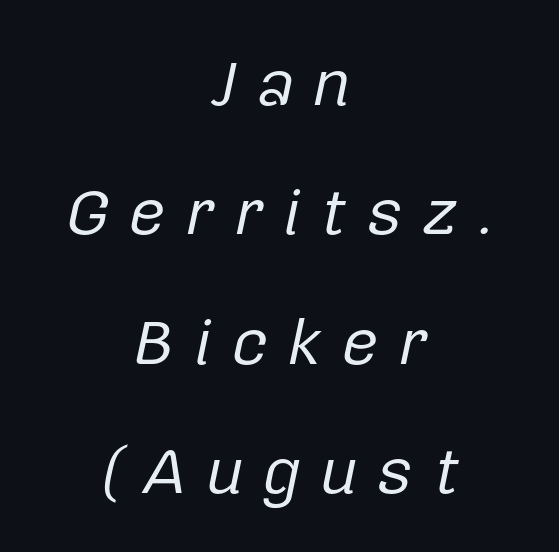
Q: Is the text bold? A: No.
Q: Is the text italic (slanted)? A: Yes, it leans right by about 12 degrees.
Q: Is the text underlined? A: No.
Q: How is the paragraph aligned? A: Centered.
Q: Is the spacing between letters normal or unusually wide? A: Unusually wide.
Q: Is the spacing between lines tight, normal or loose? A: Loose.
Q: Width (condensed, normal, or wide)? A: Normal.
Q: Stroke contrast? A: Low.
Q: x-height? A: Medium.
Q: Monospaced? A: No.
